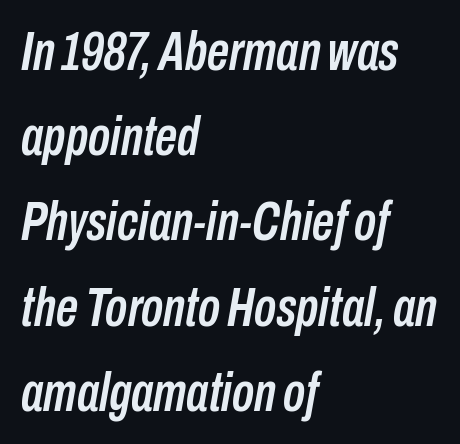
The image shows 55 px condensed type, italic (leaning right); set left-aligned, normal line spacing (1.55x), normal letter spacing, not underlined; low stroke contrast and a medium x-height.
